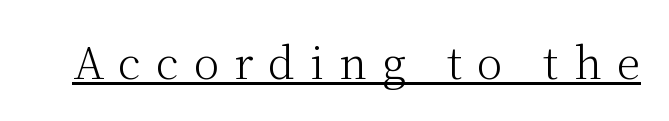
Q: Is the text bold? A: No.
Q: Is the text italic (slanted)? A: No, it is upright.
Q: Is the typeface a serif or a sans-serif typeface? A: Serif.
Q: Is the text underlined? A: Yes.
Q: Is the spacing between letters normal or unusually wide? A: Unusually wide.
Q: Width (condensed, normal, or wide)? A: Normal.
Q: Stroke contrast? A: Medium.
Q: x-height? A: Medium.
Q: Monospaced? A: No.
